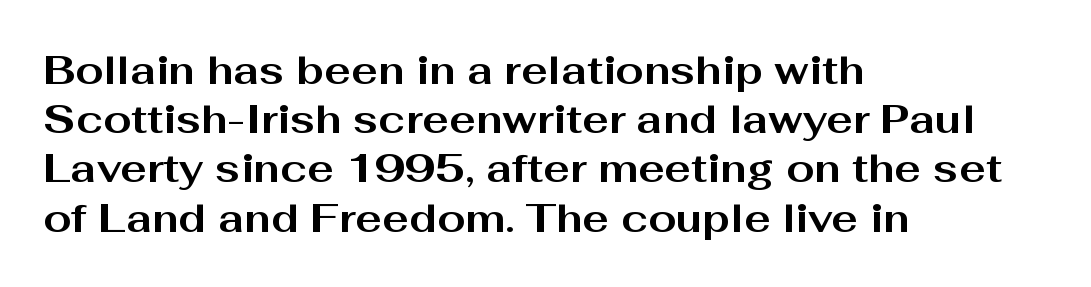
Which margin do the lines hug? The left one — the right edge is uneven. The rendering uses a bold face; every stroke is thick and dark. The words here are not underlined. Observe the absence of serifs on each vertical stroke in this sample. The face used here is rendered with its standard letterfit. A typesetter would call this proportional, since set widths differ per character.
